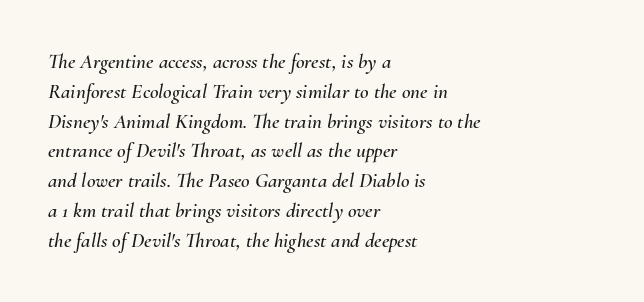
Q: Is the text italic (slanted)? A: Yes, it leans right by about 10 degrees.
Q: Is the text underlined? A: No.
Q: How is the paragraph aligned? A: Left-aligned.
Q: Is the spacing between letters normal or unusually wide? A: Normal.
Q: Is the spacing between lines tight, normal or loose? A: Normal.
